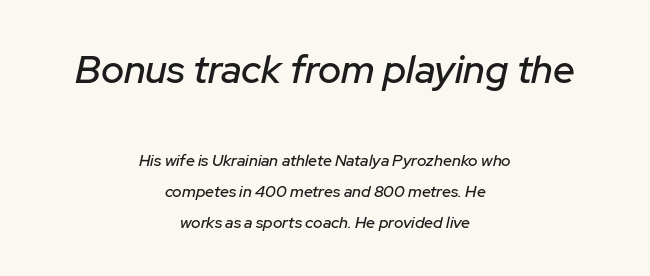
The image shows 39 px text type, italic (leaning right); set centered, loose line spacing (1.92x), normal letter spacing, not underlined; the first (top) block is 2.44x larger; low stroke contrast and a medium x-height.
